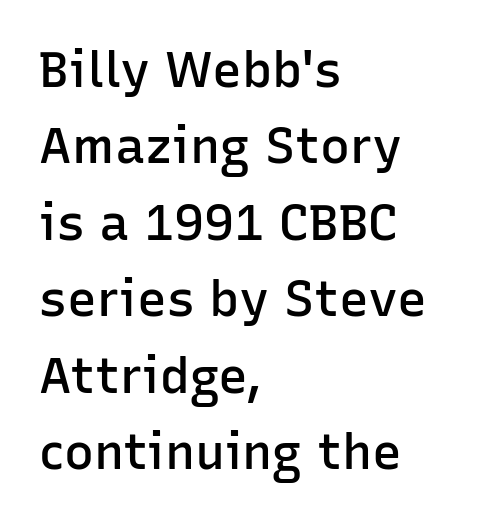
{"serif": "no", "italic": "no", "bold": "semi", "weight": "semibold", "width": "normal", "stroke_contrast": "low", "x_height": "medium", "monospaced": "no", "underline": "no", "align": "left", "line_spacing": "normal", "line_spacing_ratio": 1.53, "letter_spacing": "normal", "letter_spacing_em": 0.0, "glyph_px": 50}
